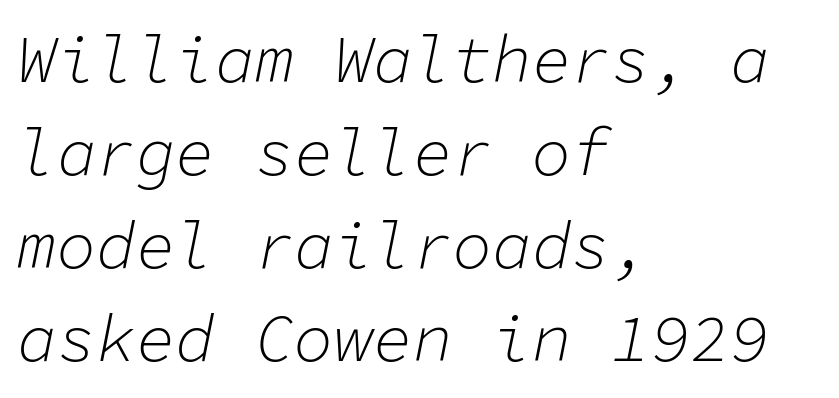
Q: Is the text bold? A: No.
Q: Is the text italic (slanted)? A: Yes, it leans right by about 11 degrees.
Q: Is the text underlined? A: No.
Q: How is the paragraph aligned? A: Left-aligned.
Q: Is the spacing between letters normal or unusually wide? A: Normal.
Q: Is the spacing between lines tight, normal or loose? A: Normal.
Q: Width (condensed, normal, or wide)? A: Normal.
Q: Stroke contrast? A: Low.
Q: x-height? A: Medium.
Q: Monospaced? A: Yes.
